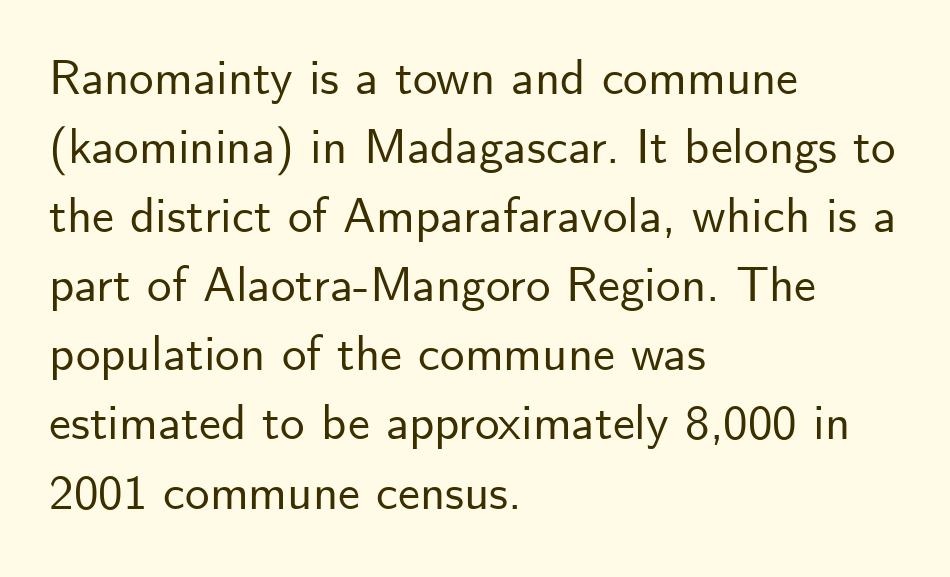
The image shows 49 px sans-serif type, upright; set left-aligned, normal line spacing (1.41x), normal letter spacing, not underlined; low stroke contrast and a small x-height.
